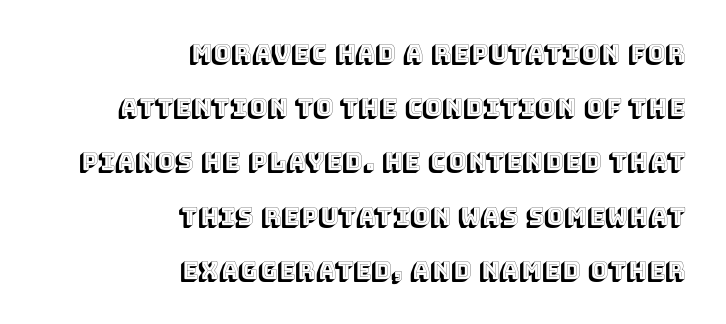
Q: Is the text italic (slanted)? A: No, it is upright.
Q: Is the text underlined? A: No.
Q: How is the paragraph aligned? A: Right-aligned.
Q: Is the spacing between letters normal or unusually wide? A: Normal.
Q: Is the spacing between lines tight, normal or loose? A: Loose.
